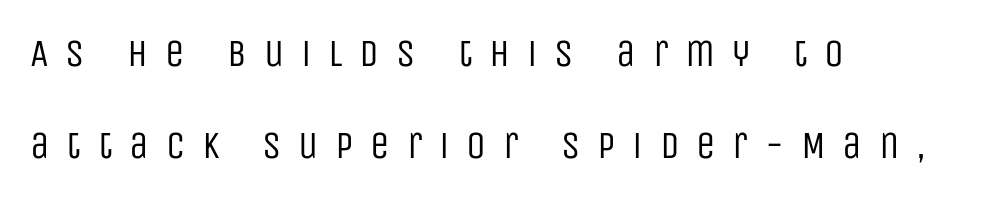
Do the characters align in a grid? No, the font is proportional. Typographically, this falls in the sans-serif category. Unmarked baselines from the first word to the last. Loose tracking; the words dissolve into strings of separated letters. This sample trades compactness for vertical openness between lines. The passage shown is not bold in any degree.
